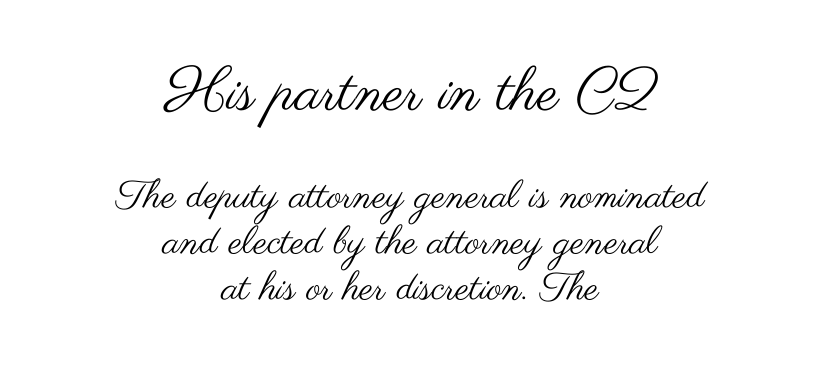
Q: Is the text bold? A: No.
Q: Is the text italic (slanted)? A: Yes.
Q: Is the typeface a serif or a sans-serif typeface? A: Sans-serif.
Q: Is the text underlined? A: No.
Q: How is the paragraph aligned? A: Centered.
Q: Is the spacing between letters normal or unusually wide? A: Normal.
Q: Which block of text is set in a larger size, the first (top) or the second (bottom)? A: The first (top) one.
Q: Width (condensed, normal, or wide)? A: Wide.
Q: Stroke contrast? A: Medium.
Q: x-height? A: Small.
Q: Monospaced? A: No.
